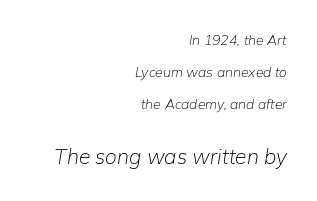
{"italic": "yes", "lean": "right", "slant_degrees": 9, "bold": "no", "underline": "no", "align": "right", "line_spacing": "loose", "line_spacing_ratio": 2.27, "letter_spacing": "normal", "letter_spacing_em": 0.0, "larger_block": "second", "size_ratio": 1.5, "glyph_px": 21}
